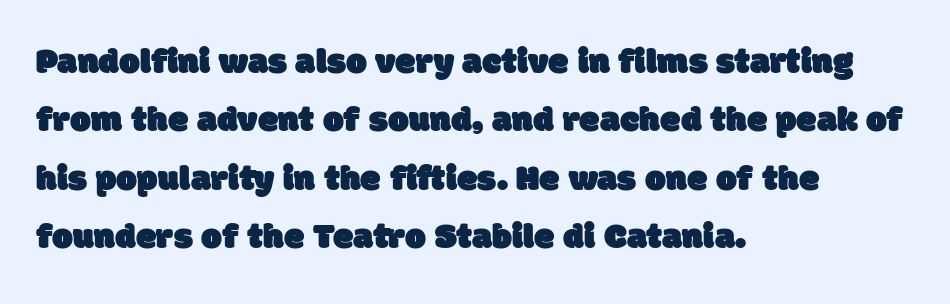
Q: Is the typeface a serif or a sans-serif typeface? A: Sans-serif.
Q: Is the text underlined? A: No.
Q: How is the paragraph aligned? A: Left-aligned.
Q: Is the spacing between letters normal or unusually wide? A: Normal.
Q: Is the spacing between lines tight, normal or loose? A: Normal.
Q: Width (condensed, normal, or wide)? A: Normal.
Q: Stroke contrast? A: Low.
Q: x-height? A: Large.
Q: Monospaced? A: No.
